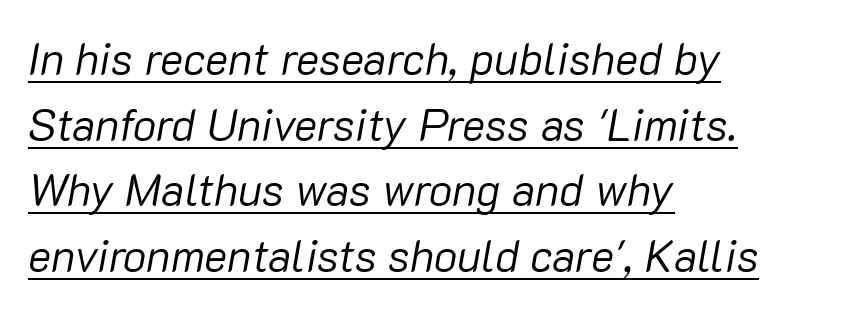
{"italic": "yes", "lean": "right", "slant_degrees": 10, "bold": "no", "weight": "regular", "width": "normal", "stroke_contrast": "low", "x_height": "medium", "monospaced": "no", "underline": "yes", "align": "left", "line_spacing": "normal", "line_spacing_ratio": 1.49, "letter_spacing": "normal", "letter_spacing_em": 0.0, "glyph_px": 44}
